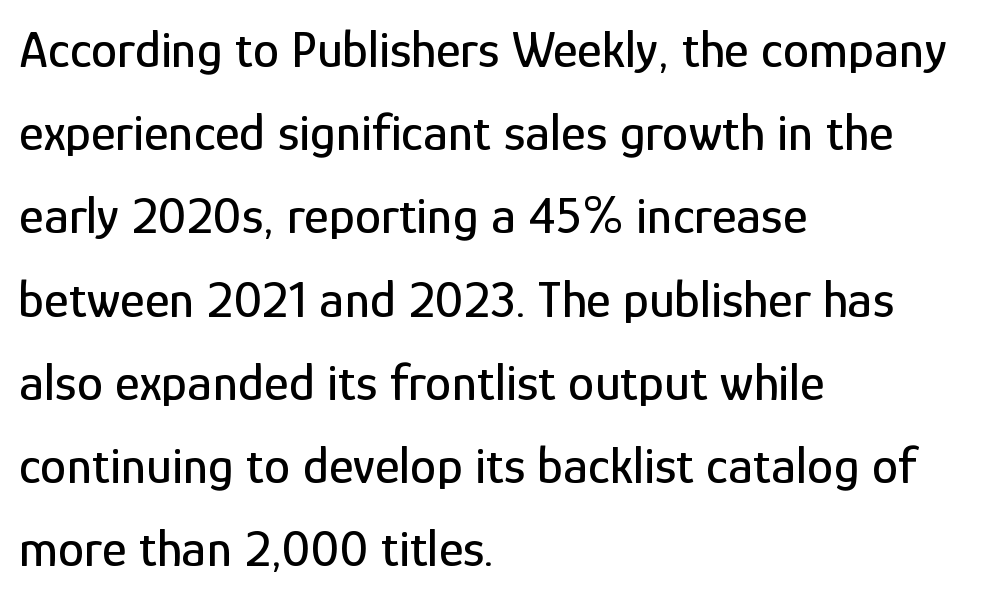
Q: Is the text italic (slanted)? A: No, it is upright.
Q: Is the typeface a serif or a sans-serif typeface? A: Sans-serif.
Q: Is the text underlined? A: No.
Q: How is the paragraph aligned? A: Left-aligned.
Q: Is the spacing between letters normal or unusually wide? A: Normal.
Q: Is the spacing between lines tight, normal or loose? A: Normal.
Q: Width (condensed, normal, or wide)? A: Condensed.
Q: Stroke contrast? A: Low.
Q: x-height? A: Medium.
Q: Monospaced? A: No.
